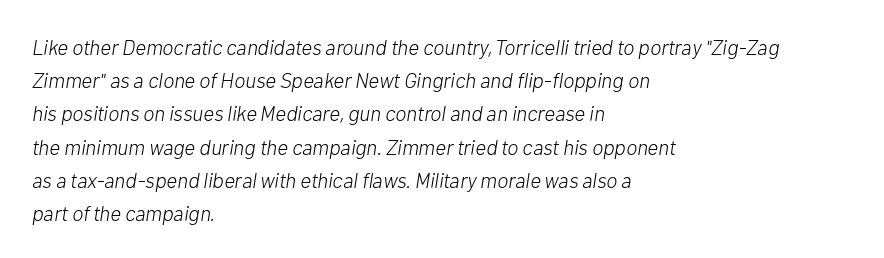
The image shows 21 px text type, italic (leaning right); set left-aligned, normal line spacing (1.58x), normal letter spacing, not underlined.
